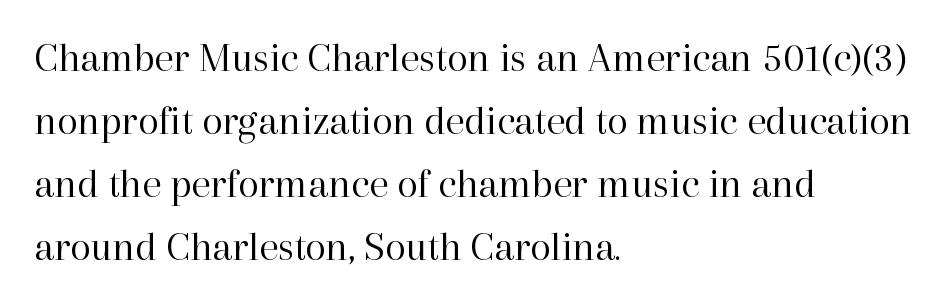
Q: Is the text bold? A: No.
Q: Is the text italic (slanted)? A: No, it is upright.
Q: Is the typeface a serif or a sans-serif typeface? A: Serif.
Q: Is the text underlined? A: No.
Q: How is the paragraph aligned? A: Left-aligned.
Q: Is the spacing between letters normal or unusually wide? A: Normal.
Q: Is the spacing between lines tight, normal or loose? A: Normal.
Q: Width (condensed, normal, or wide)? A: Normal.
Q: Stroke contrast? A: High.
Q: x-height? A: Medium.
Q: Monospaced? A: No.
